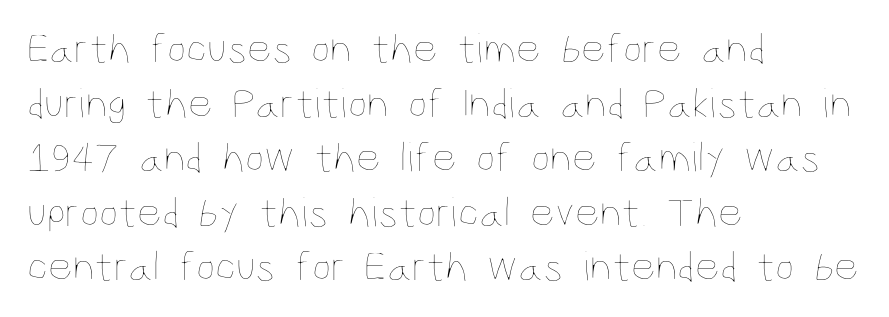
Q: Is the text bold? A: No.
Q: Is the text italic (slanted)? A: No, it is upright.
Q: Is the text underlined? A: No.
Q: How is the paragraph aligned? A: Left-aligned.
Q: Is the spacing between letters normal or unusually wide? A: Normal.
Q: Is the spacing between lines tight, normal or loose? A: Normal.
Q: Width (condensed, normal, or wide)? A: Condensed.
Q: Stroke contrast? A: Low.
Q: x-height? A: Large.
Q: Monospaced? A: No.
